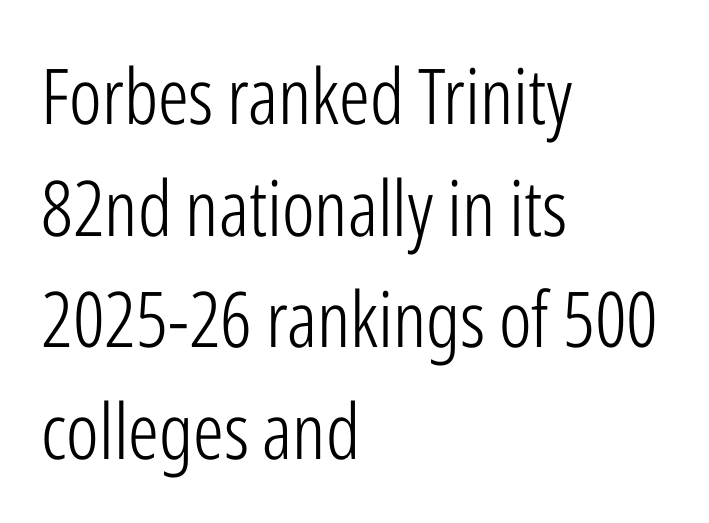
The image shows 77 px light, condensed sans-serif type, upright; set left-aligned, normal line spacing (1.45x), normal letter spacing, not underlined; low stroke contrast and a medium x-height.
